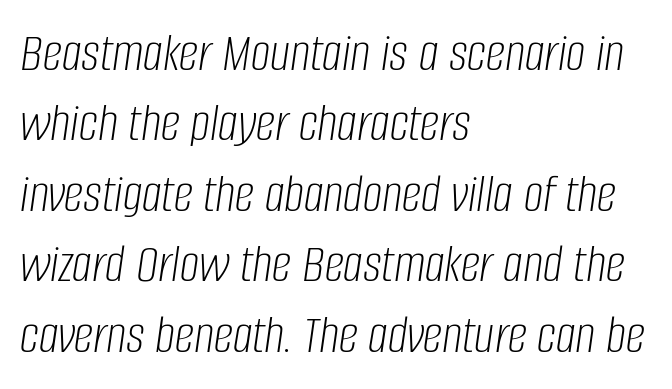
A typesetter would call this proportional, since set widths differ per character. Where is the straight margin? On the left. The typeface has the unassuming heft of standard copy or less. Nobody touched the tracking dial on this one.
